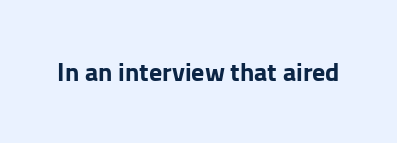
The image shows 26 px bold type, upright; set normal letter spacing, not underlined.
